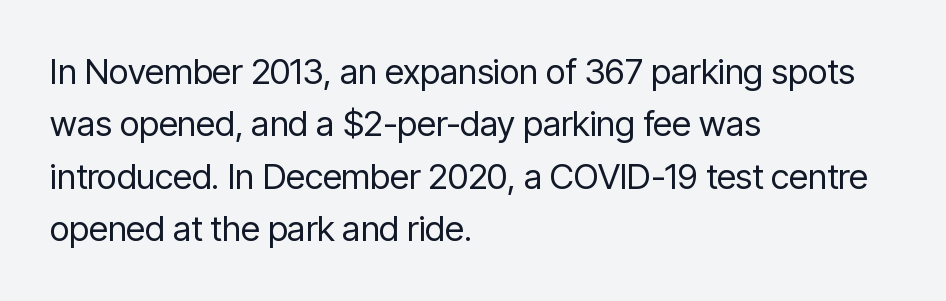
You can tell from the bare stems that sans-serif type was used. Descenders hang freely into open space. All the whitespace from short lines collects on the right. A typesetter would call this proportional, since set widths differ per character. Short note: letters normally spaced. The font's upright variant was chosen for this text.
